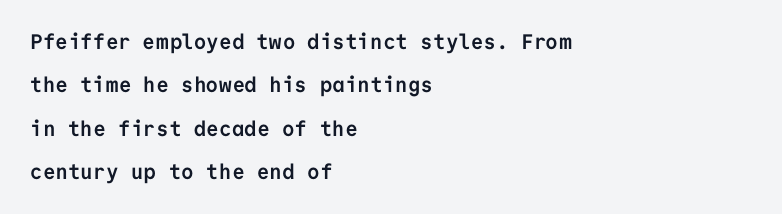
Q: Is the text bold? A: Yes.
Q: Is the text italic (slanted)? A: No, it is upright.
Q: Is the text underlined? A: No.
Q: How is the paragraph aligned? A: Left-aligned.
Q: Is the spacing between letters normal or unusually wide? A: Normal.
Q: Is the spacing between lines tight, normal or loose? A: Loose.
